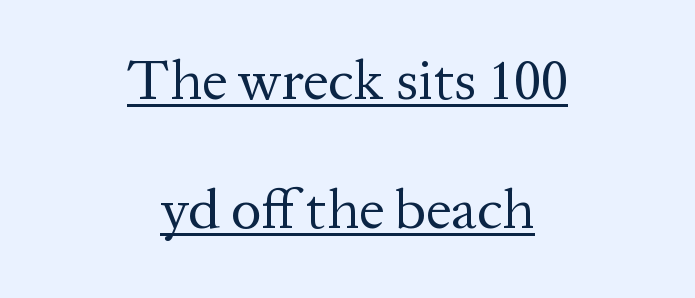
Q: Is the text bold? A: No.
Q: Is the text italic (slanted)? A: No, it is upright.
Q: Is the typeface a serif or a sans-serif typeface? A: Serif.
Q: Is the text underlined? A: Yes.
Q: How is the paragraph aligned? A: Centered.
Q: Is the spacing between letters normal or unusually wide? A: Normal.
Q: Is the spacing between lines tight, normal or loose? A: Loose.
Q: Width (condensed, normal, or wide)? A: Normal.
Q: Stroke contrast? A: Medium.
Q: x-height? A: Medium.
Q: Monospaced? A: No.
